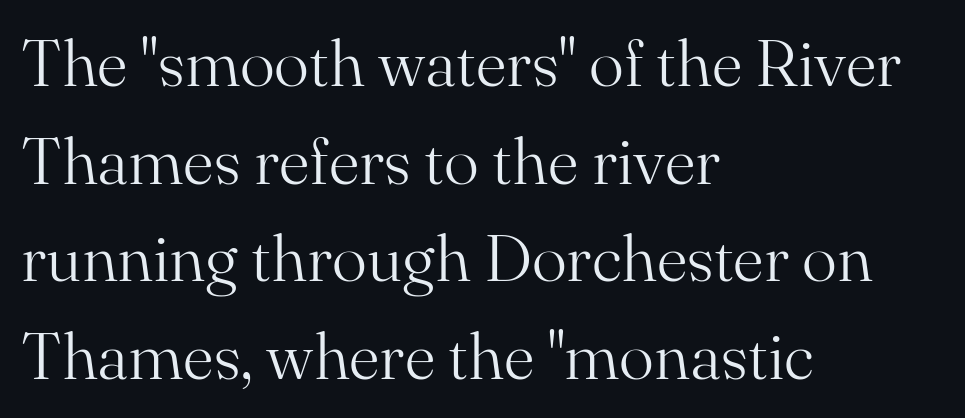
A serif font was chosen for this passage. In terms of letterspacing, this is plain default setting. Reading down the column, the eye jumps a familiar distance to each next line. Varying glyph widths throughout — classic text-font behaviour.
